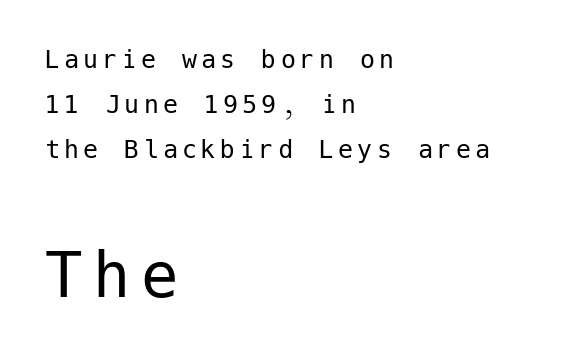
The image shows 75 px regular-weight sans-serif type, upright; set left-aligned, normal line spacing (1.5x), not underlined; the second (bottom) block is 2.5x larger; low stroke contrast and a medium x-height.
